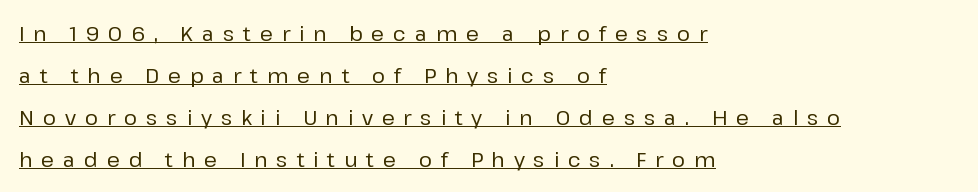
{"italic": "no", "underline": "yes", "align": "left", "line_spacing": "loose", "line_spacing_ratio": 2.1, "letter_spacing": "wide", "letter_spacing_em": 0.44, "glyph_px": 20}
